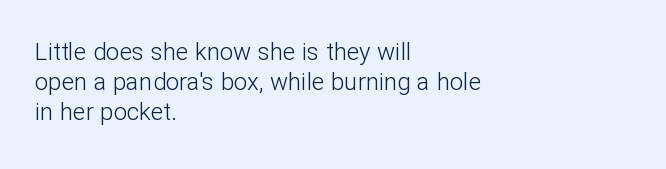
The image shows 24 px text type, upright; set left-aligned, normal line spacing (1.26x), normal letter spacing, not underlined.
